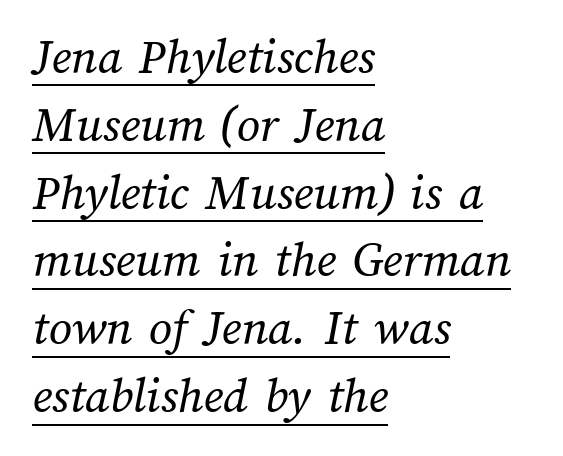
Between one letter and the next there's only the usual sliver of space. Each stroke keeps to a modest, everyday thickness or less. Here the designer chose a conventional face with non-uniform glyph widths. What's the leading like? Ordinary, nothing unusual. These characters rest on top of a visible drawn line.
